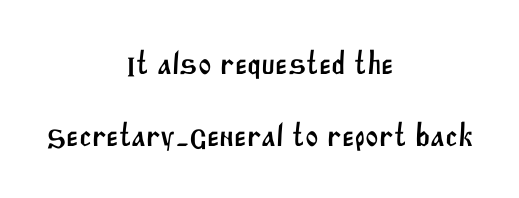
Leading is clearly above the norm, producing a sparse column. To sum up the face: it is a sans, with no serifs. Descender tails drop into unmarked territory. Look at the tracking — it's just the regular setting, nothing added. The letters advance in unequal steps, a hallmark of proportional type.
